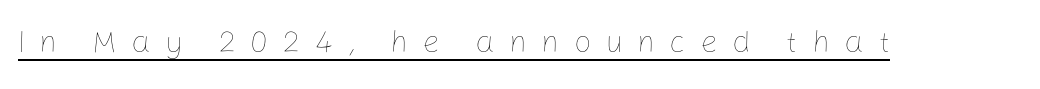
Stem width sits at or under what a default text font uses. Vertical strokes here are truly vertical. The words here are underlined. Think of a printed novel: that variable character pitch is what you see here. The tracking reads as deliberately expanded to a designer's eye.
